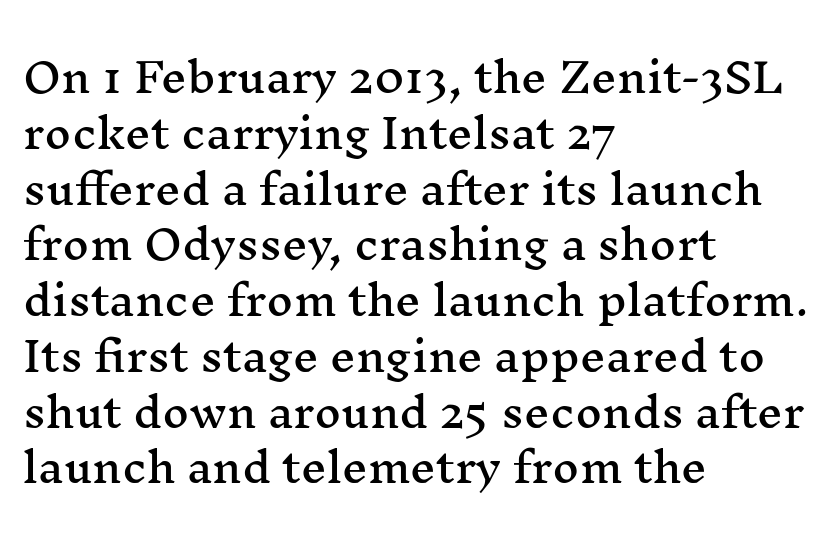
Q: Is the text italic (slanted)? A: No, it is upright.
Q: Is the typeface a serif or a sans-serif typeface? A: Serif.
Q: Is the text underlined? A: No.
Q: How is the paragraph aligned? A: Left-aligned.
Q: Is the spacing between letters normal or unusually wide? A: Normal.
Q: Is the spacing between lines tight, normal or loose? A: Normal.
Q: Width (condensed, normal, or wide)? A: Wide.
Q: Stroke contrast? A: Medium.
Q: x-height? A: Medium.
Q: Monospaced? A: No.
